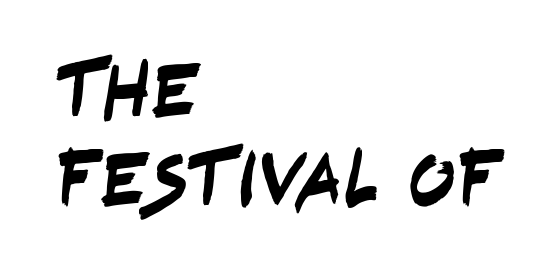
Q: Is the typeface a serif or a sans-serif typeface? A: Sans-serif.
Q: Is the text underlined? A: No.
Q: How is the paragraph aligned? A: Left-aligned.
Q: Is the spacing between letters normal or unusually wide? A: Normal.
Q: Is the spacing between lines tight, normal or loose? A: Tight.
Q: Width (condensed, normal, or wide)? A: Condensed.
Q: Stroke contrast? A: Low.
Q: x-height? A: Large.
Q: Monospaced? A: No.
